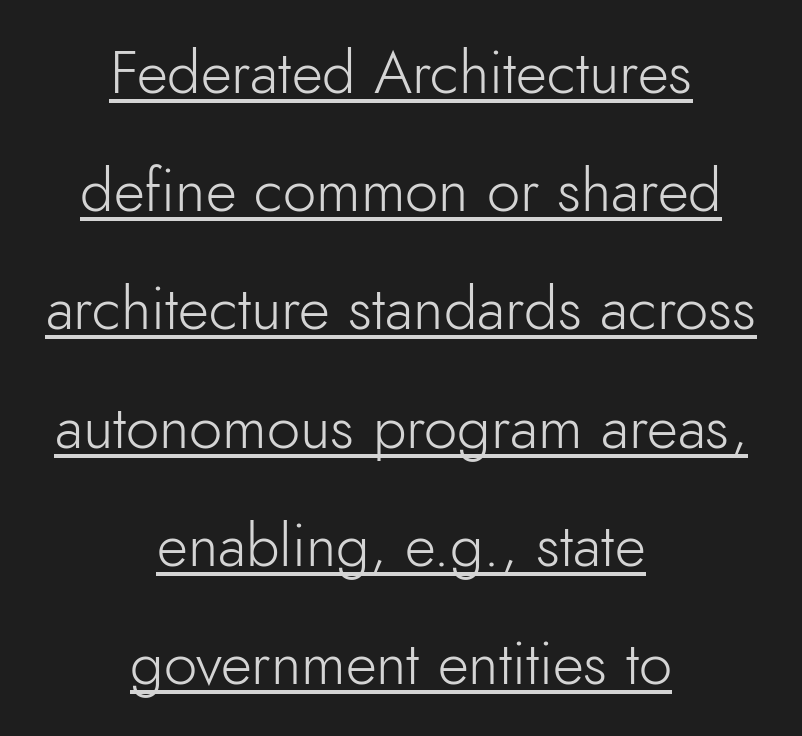
The image shows 60 px light sans-serif type, upright; set centered, loose line spacing (1.97x), normal letter spacing, underlined; low stroke contrast and a small x-height.
